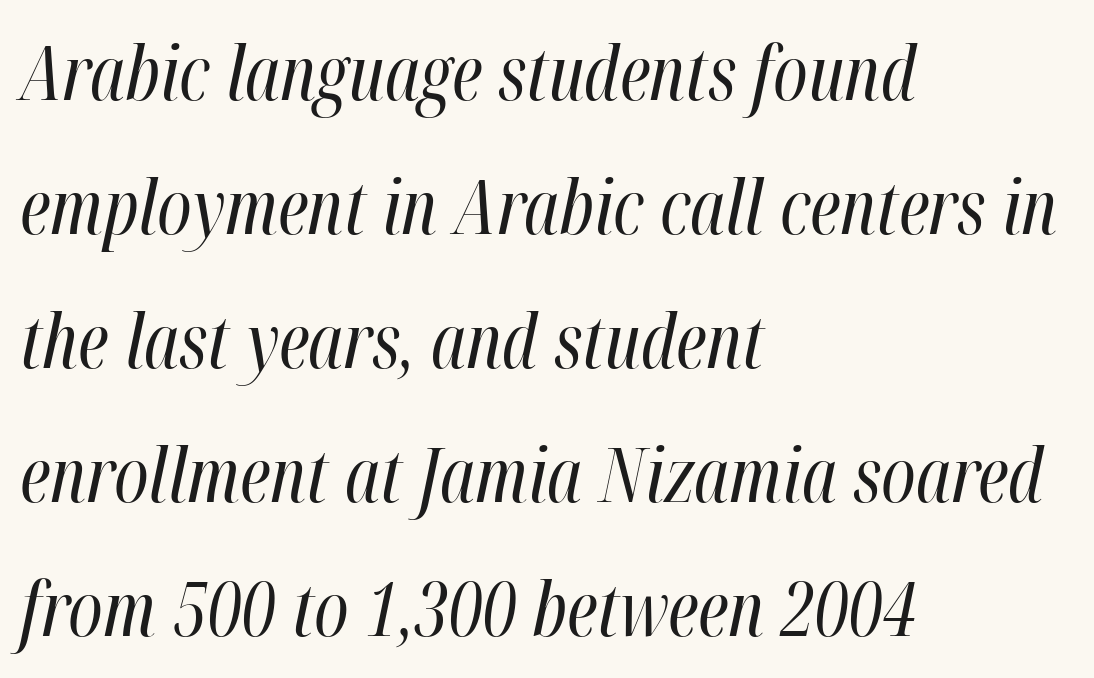
The image shows 74 px regular-weight, condensed type, italic (leaning right); set left-aligned, line spacing 1.81x, normal letter spacing, not underlined; high stroke contrast and a medium x-height.
